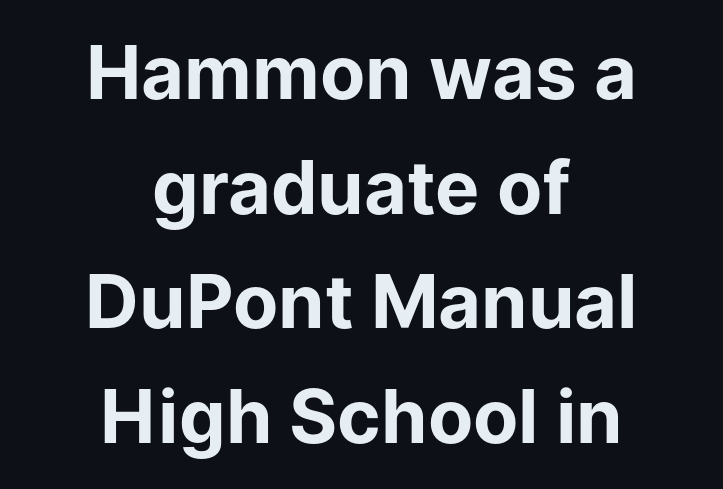
The image shows 74 px bold sans-serif type, upright; set centered, normal line spacing (1.55x), normal letter spacing, not underlined; low stroke contrast and a medium x-height.
